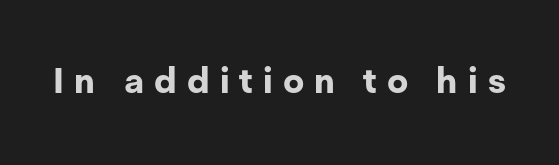
Q: Is the text bold? A: Yes.
Q: Is the text italic (slanted)? A: No, it is upright.
Q: Is the typeface a serif or a sans-serif typeface? A: Sans-serif.
Q: Is the text underlined? A: No.
Q: Is the spacing between letters normal or unusually wide? A: Unusually wide.
Q: Width (condensed, normal, or wide)? A: Normal.
Q: Stroke contrast? A: Low.
Q: x-height? A: Medium.
Q: Monospaced? A: No.
